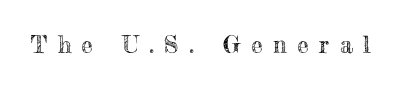
The image shows 23 px text type, upright; set unusually wide letter spacing (+0.46 em), not underlined.
